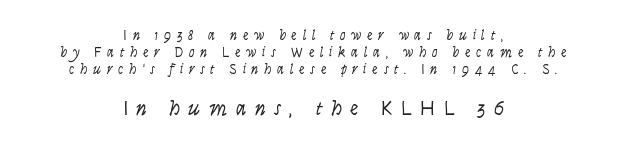
Q: Is the text bold? A: No.
Q: Is the text italic (slanted)? A: Yes.
Q: Is the text underlined? A: No.
Q: How is the paragraph aligned? A: Centered.
Q: Is the spacing between letters normal or unusually wide? A: Unusually wide.
Q: Which block of text is set in a larger size, the first (top) or the second (bottom)? A: The second (bottom) one.
